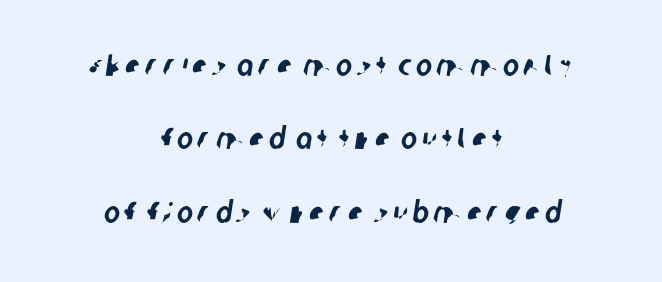
The face used here is a sans, in the tradition of grotesques and geometrics. Students, observe: this is what heavily led, spacious text looks like. Horizontal alignment here is central, giving a formal, balanced look. Is this a fixed-width face? No — the glyphs have proportional, varying widths. The area under the type is left untouched.
